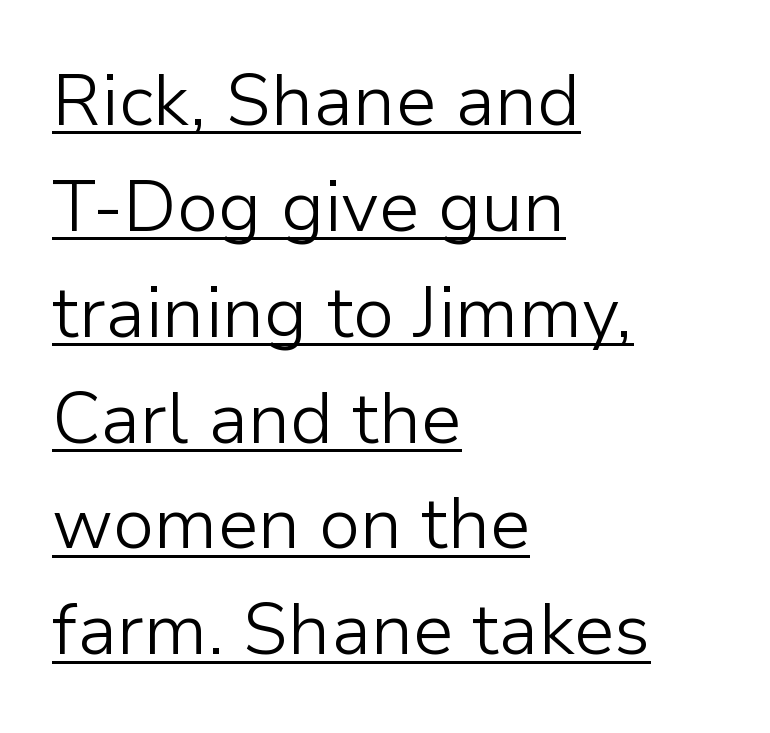
Q: Is the text bold? A: No.
Q: Is the text italic (slanted)? A: No, it is upright.
Q: Is the typeface a serif or a sans-serif typeface? A: Sans-serif.
Q: Is the text underlined? A: Yes.
Q: How is the paragraph aligned? A: Left-aligned.
Q: Is the spacing between letters normal or unusually wide? A: Normal.
Q: Is the spacing between lines tight, normal or loose? A: Normal.
Q: Width (condensed, normal, or wide)? A: Normal.
Q: Stroke contrast? A: Low.
Q: x-height? A: Medium.
Q: Monospaced? A: No.
